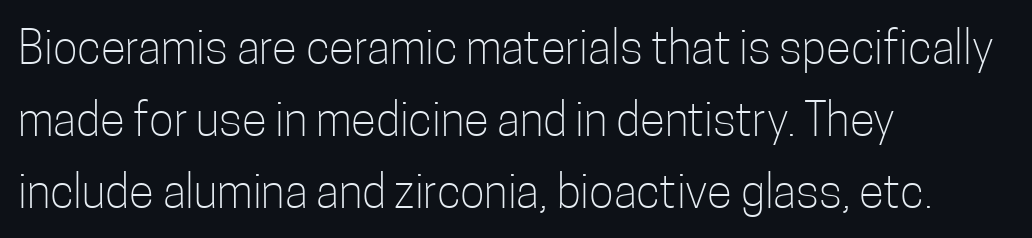
The image shows 46 px light, condensed sans-serif type, upright; set left-aligned, normal line spacing (1.56x), normal letter spacing, not underlined; low stroke contrast and a medium x-height.
